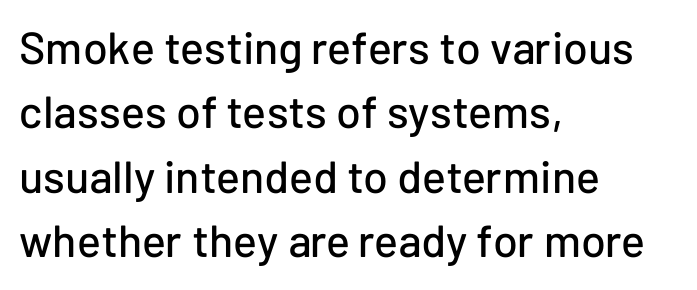
Q: Is the text italic (slanted)? A: No, it is upright.
Q: Is the typeface a serif or a sans-serif typeface? A: Sans-serif.
Q: Is the text underlined? A: No.
Q: How is the paragraph aligned? A: Left-aligned.
Q: Is the spacing between letters normal or unusually wide? A: Normal.
Q: Is the spacing between lines tight, normal or loose? A: Normal.
Q: Width (condensed, normal, or wide)? A: Normal.
Q: Stroke contrast? A: Low.
Q: x-height? A: Medium.
Q: Monospaced? A: No.
